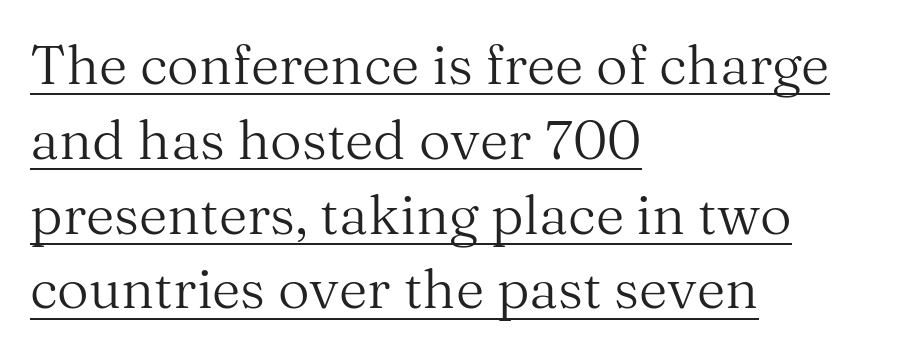
A normal amount of white space separates one row of letters from the next. Short and long lines alike share a common starting point at left. Unlike italic type, these characters show no tilt at all. The weight tops out at a normal text grade. Nothing unusual about the tracking: characters are spaced as the font intends.
